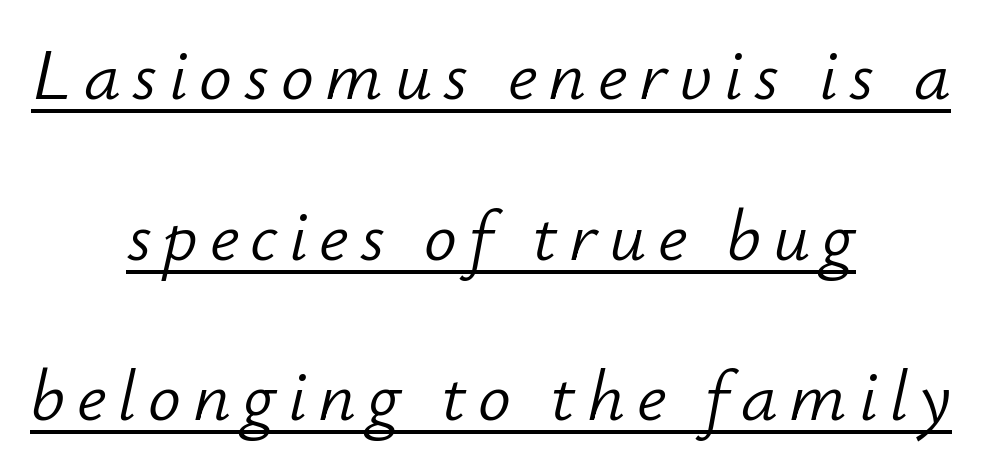
No chunkiness to these letters — they're not bold. The letters advance in unequal steps, a hallmark of proportional type. This sample trades compactness for vertical openness between lines. Quick note: underline on. Leftover space on each line is divided equally before and after the words. Quick note: italic.
